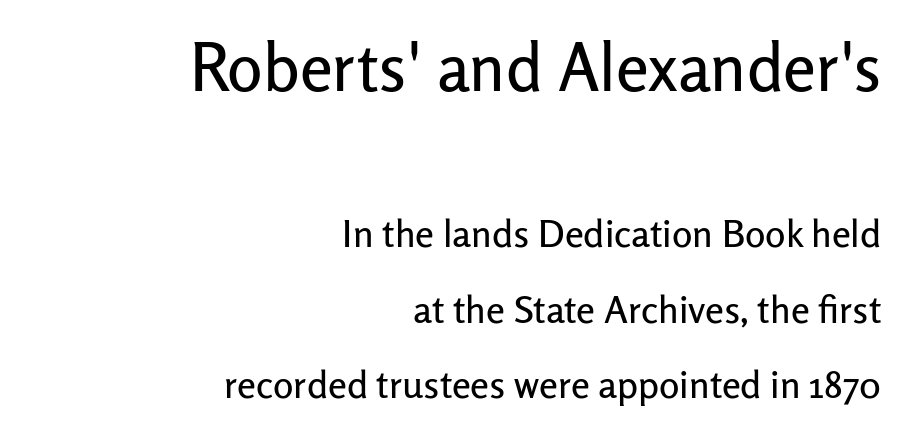
Whoever set this made the first block the dominant, larger element. Visually the block forms a straight wall on the right and a jagged coastline on the left. Glance below the letters and you will spot only blank space. Note the varied advance widths — an 'i' is clearly narrower than an 'm'. Caption: standard tracking, unaltered. The rendering shows plain stroke endings on the letterforms — a sans-serif design.
